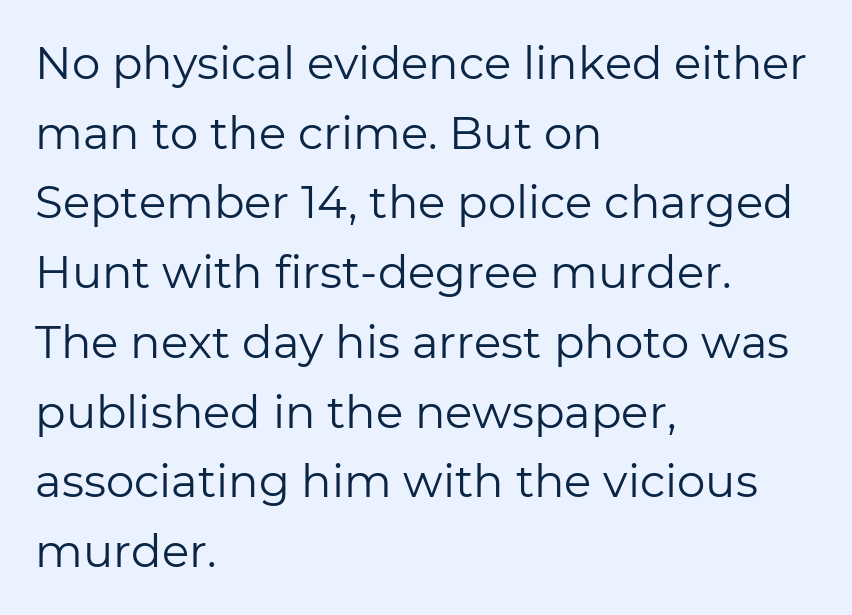
Proportional: the letters do not fall into vertical columns. The letters stand straight up with perfectly vertical stems. These lines sit exactly where default settings would place them. Decoration check: the copy has no underline. Vertical stems look standard width or narrower in stroke.
